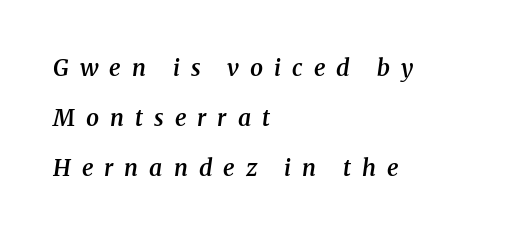
The image shows 23 px text type, italic (leaning right); set left-aligned, loose line spacing (2.18x), unusually wide letter spacing (+0.48 em), not underlined.
